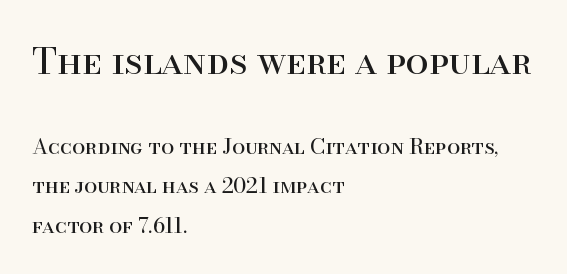
Q: Is the text bold? A: No.
Q: Is the text italic (slanted)? A: No, it is upright.
Q: Is the typeface a serif or a sans-serif typeface? A: Serif.
Q: Is the text underlined? A: No.
Q: How is the paragraph aligned? A: Left-aligned.
Q: Is the spacing between letters normal or unusually wide? A: Normal.
Q: Which block of text is set in a larger size, the first (top) or the second (bottom)? A: The first (top) one.
Q: Width (condensed, normal, or wide)? A: Normal.
Q: Stroke contrast? A: High.
Q: x-height? A: Small.
Q: Monospaced? A: No.
